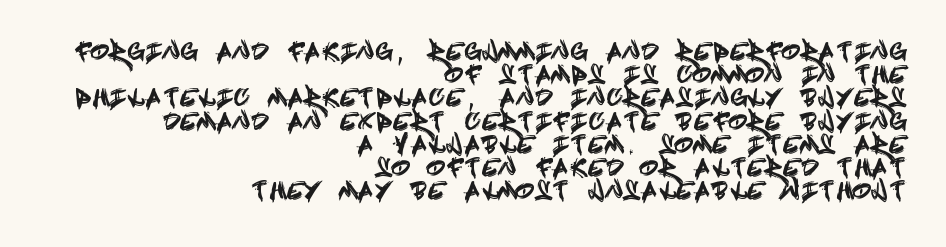
The image shows 23 px text type; set right-aligned, tight line spacing (1.01x), unusually wide letter spacing (+0.21 em), not underlined.
